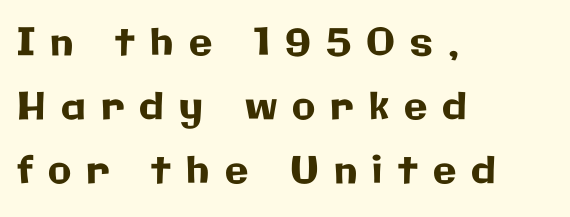
{"serif": "no", "italic": "no", "width": "normal", "stroke_contrast": "low", "x_height": "medium", "monospaced": "no", "underline": "no", "align": "left", "line_spacing": "normal", "line_spacing_ratio": 1.68, "letter_spacing": "wide", "letter_spacing_em": 0.4, "glyph_px": 38}
